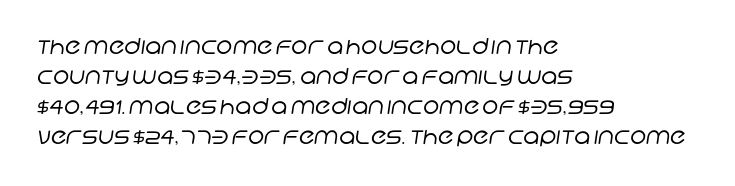
{"bold": "no", "underline": "no", "align": "left", "line_spacing": "normal", "line_spacing_ratio": 1.37, "letter_spacing": "normal", "letter_spacing_em": 0.0, "glyph_px": 22}
